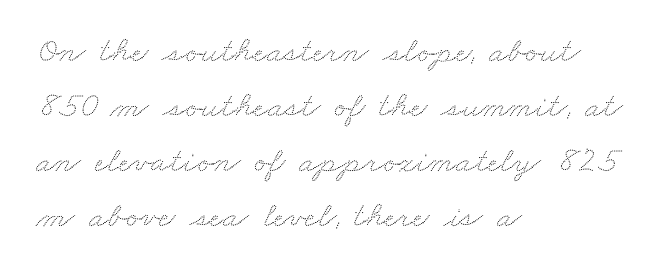
Q: Is the text underlined? A: No.
Q: How is the paragraph aligned? A: Left-aligned.
Q: Is the spacing between letters normal or unusually wide? A: Normal.
Q: Is the spacing between lines tight, normal or loose? A: Normal.
Q: Width (condensed, normal, or wide)? A: Wide.
Q: Stroke contrast? A: Low.
Q: x-height? A: Small.
Q: Monospaced? A: No.
